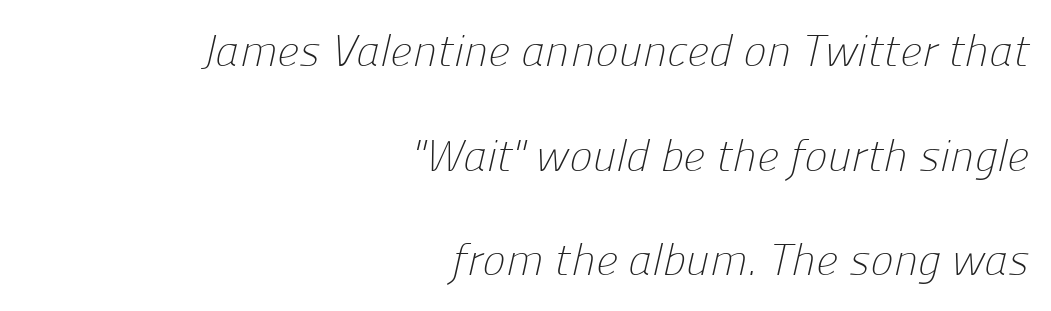
The image shows 44 px light sans-serif type; set right-aligned, loose line spacing (2.38x), normal letter spacing, not underlined; low stroke contrast and a medium x-height.
